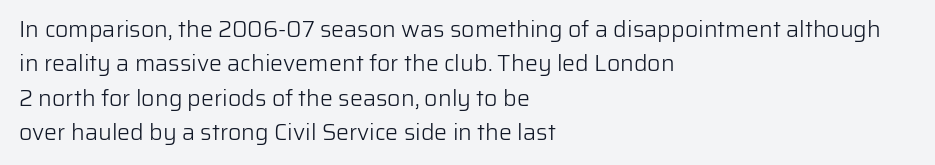
{"italic": "no", "bold": "no", "underline": "no", "align": "left", "line_spacing": "normal", "line_spacing_ratio": 1.49, "letter_spacing": "normal", "letter_spacing_em": 0.0, "glyph_px": 23}
